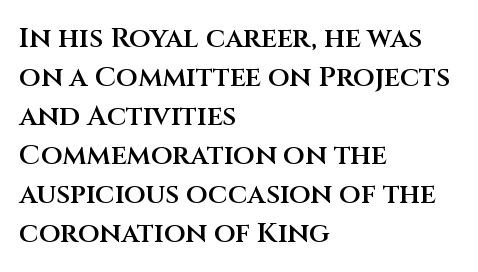
Q: Is the text bold? A: Semi-bold.
Q: Is the text italic (slanted)? A: No, it is upright.
Q: Is the typeface a serif or a sans-serif typeface? A: Sans-serif.
Q: Is the text underlined? A: No.
Q: How is the paragraph aligned? A: Left-aligned.
Q: Is the spacing between letters normal or unusually wide? A: Normal.
Q: Is the spacing between lines tight, normal or loose? A: Normal.
Q: Width (condensed, normal, or wide)? A: Normal.
Q: Stroke contrast? A: Medium.
Q: x-height? A: Large.
Q: Monospaced? A: No.
